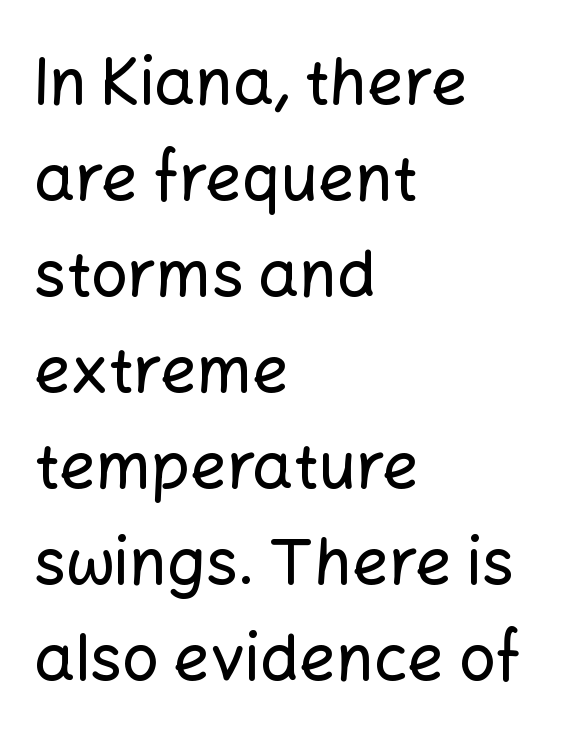
The image shows 64 px sans-serif type, upright; set left-aligned, normal line spacing (1.5x), normal letter spacing, not underlined; low stroke contrast and a medium x-height.
